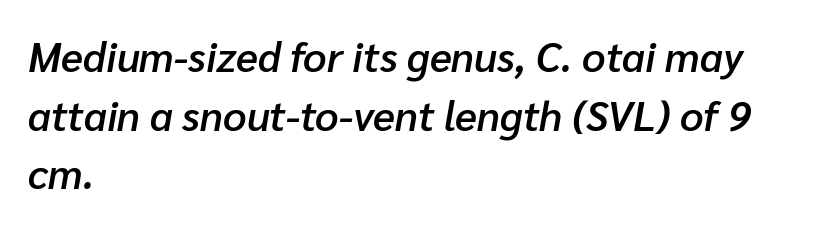
The whole block is typeset with a tilt. A clean baseline with only descenders dipping below it. The letters advance in unequal steps, a hallmark of proportional type. Teacher's note: observe the even left margin — that is flush-left alignment. Is there much room between lines? A standard amount, neither cramped nor airy.
